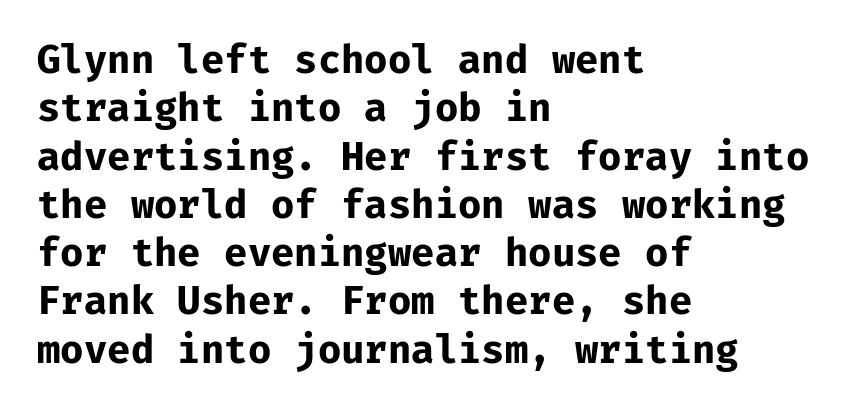
Line starts are locked; line ends wander. This sample has the even, mechanical cadence of fixed-width lettering. The designer went with a sans here, leaving each stem footless. The strip under each line holds only bare page.
